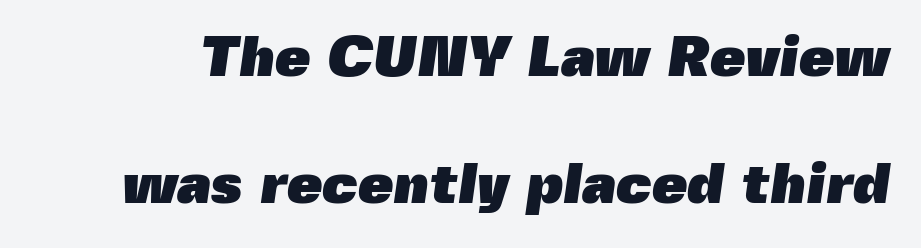
Varying glyph widths throughout — classic text-font behaviour. The font family rendered here belongs to the sans-serif group. A typesetter would call this leading open, well beyond the default. Emphasis by weight is at full strength: bold.
